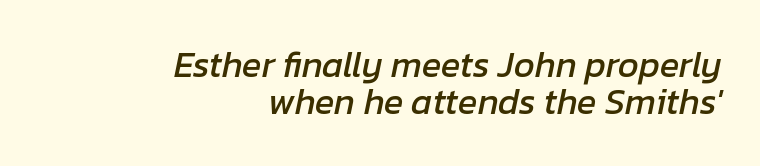
The whole block is typeset with a tilt. Only glyphs here, with clear space below each row. The face used here is proportionally spaced, like ordinary book or web type. The lines are quadded right. Look at the tracking — it's just the regular setting, nothing added. Horizontal bands of white between lines are thin slivers.
